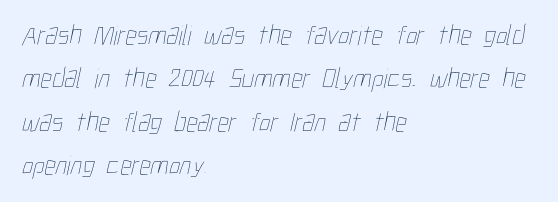
Quick note: interline space is typical. Decoration check: the copy has no underline. Compared with a typical body face, this is equally light or lighter still. The paragraph shown leans on its left margin. How are the letters spaced? Ordinarily, with no added tracking. Each letter keeps its own natural width here, so spacing adapts to shape.
